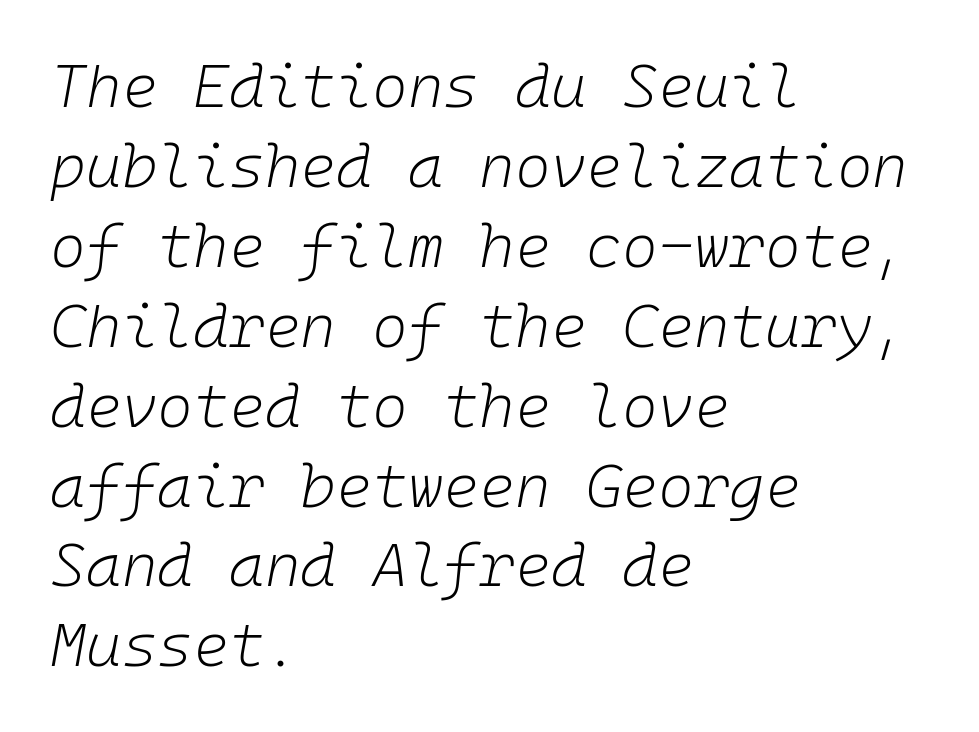
{"italic": "yes", "lean": "right", "slant_degrees": 10, "bold": "no", "weight": "light", "width": "normal", "stroke_contrast": "low", "x_height": "medium", "monospaced": "yes", "underline": "no", "align": "left", "line_spacing": "normal", "line_spacing_ratio": 1.31, "letter_spacing": "normal", "letter_spacing_em": 0.0, "glyph_px": 61}
